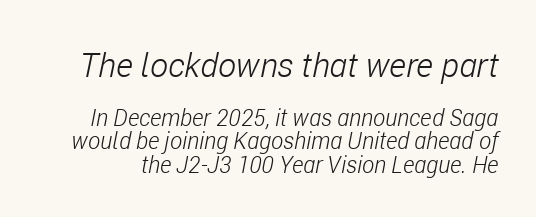
The weight would be labelled regular, book, light, or lighter still. Spacing verdict: proportional, widths tailored to each character. Leading is clearly below the norm, producing a dense column. You can tell it's italic because the verticals aren't actually vertical. This rendering features lettering with no underline. The composition opens big and finishes small.
